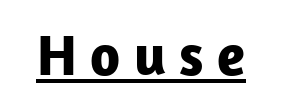
{"serif": "no", "italic": "no", "bold": "yes", "weight": "bold", "width": "normal", "stroke_contrast": "low", "x_height": "medium", "monospaced": "no", "underline": "yes", "letter_spacing": "wide", "letter_spacing_em": 0.23, "glyph_px": 58}
